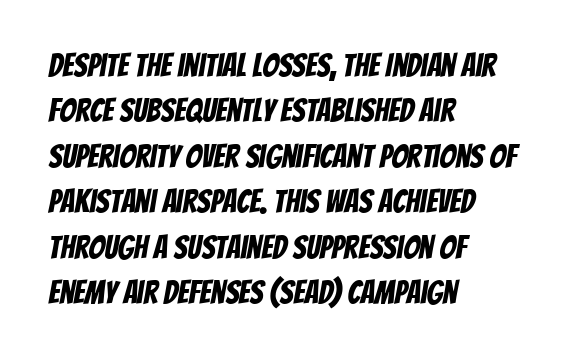
{"serif": "no", "width": "condensed", "stroke_contrast": "low", "x_height": "large", "monospaced": "no", "underline": "no", "align": "left", "line_spacing": "normal", "line_spacing_ratio": 1.42, "letter_spacing": "normal", "letter_spacing_em": 0.0, "glyph_px": 32}
